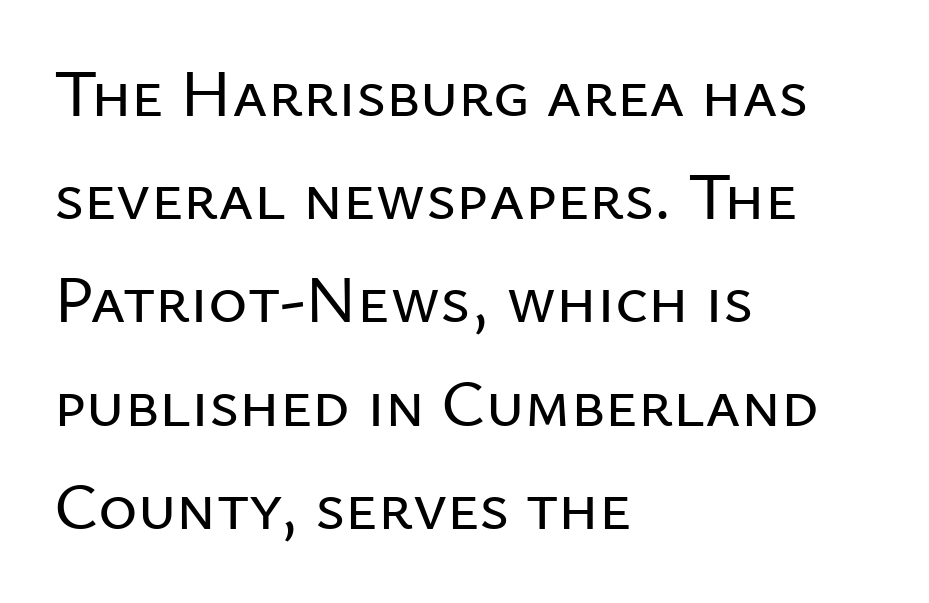
{"serif": "no", "italic": "no", "width": "normal", "stroke_contrast": "low", "x_height": "medium", "monospaced": "no", "underline": "no", "align": "left", "line_spacing": "normal", "line_spacing_ratio": 1.54, "letter_spacing": "normal", "letter_spacing_em": 0.0, "glyph_px": 67}
